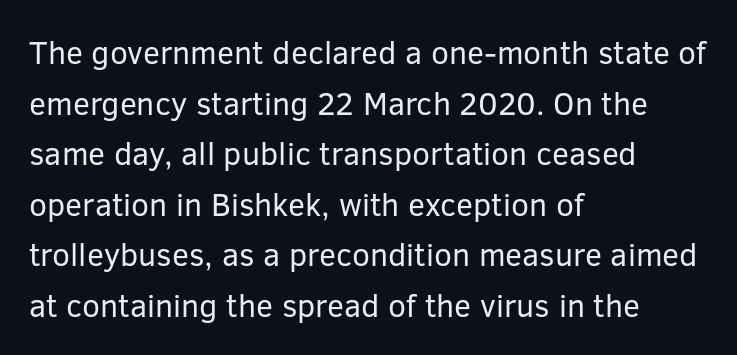
Q: Is the text bold? A: No.
Q: Is the text italic (slanted)? A: No, it is upright.
Q: Is the typeface a serif or a sans-serif typeface? A: Sans-serif.
Q: Is the text underlined? A: No.
Q: How is the paragraph aligned? A: Left-aligned.
Q: Is the spacing between letters normal or unusually wide? A: Normal.
Q: Is the spacing between lines tight, normal or loose? A: Normal.
Q: Width (condensed, normal, or wide)? A: Normal.
Q: Stroke contrast? A: Low.
Q: x-height? A: Medium.
Q: Monospaced? A: No.
